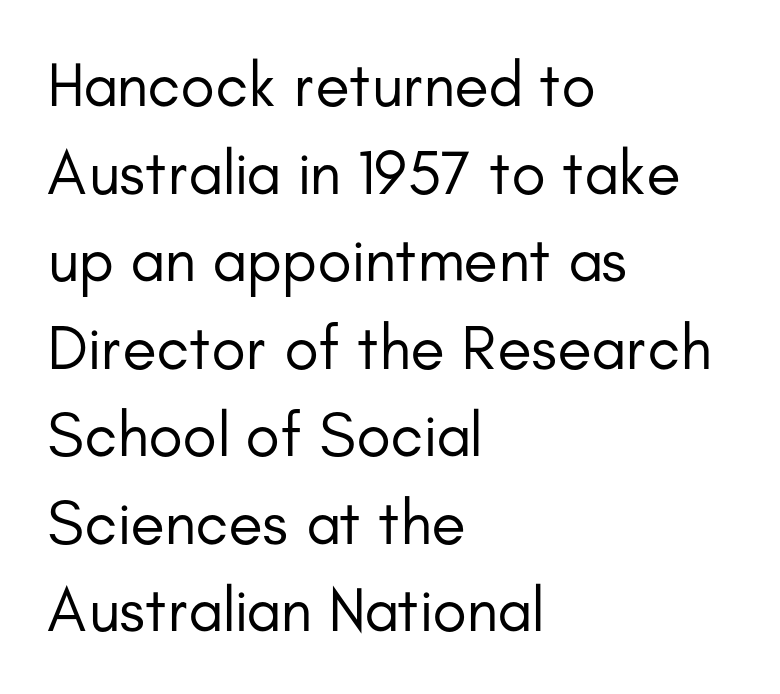
Q: Is the text bold? A: No.
Q: Is the text italic (slanted)? A: No, it is upright.
Q: Is the typeface a serif or a sans-serif typeface? A: Sans-serif.
Q: Is the text underlined? A: No.
Q: How is the paragraph aligned? A: Left-aligned.
Q: Is the spacing between letters normal or unusually wide? A: Normal.
Q: Is the spacing between lines tight, normal or loose? A: Normal.
Q: Width (condensed, normal, or wide)? A: Normal.
Q: Stroke contrast? A: Low.
Q: x-height? A: Small.
Q: Monospaced? A: No.
